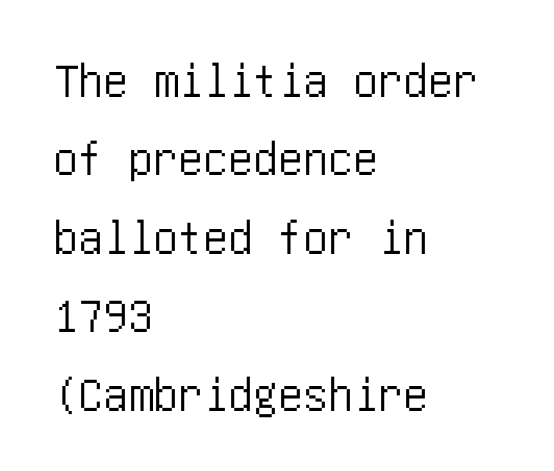
This sample uses a sans-serif face. This sample uses plain, unmodified letter spacing. Honestly, there is no underline to notice here at all. Line beginnings align vertically; line endings do not. Italic? Not at all — the glyphs are vertical. If you measured baseline to baseline, you'd find a middling distance.
